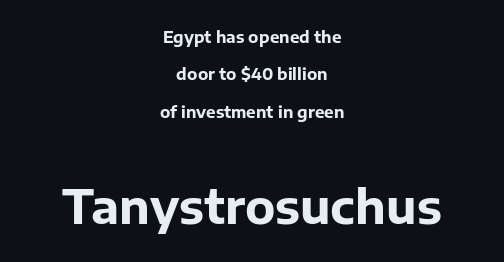
Two sizes are in play, and the larger belongs to the second block. Looks like regular typesetting: each glyph gets only the width it needs. Each row of text sits above clean, open space. Vertically, the passage feels expansive, rows floating well apart. Classification — sans serif. Short and long lines alike share a common midpoint.
